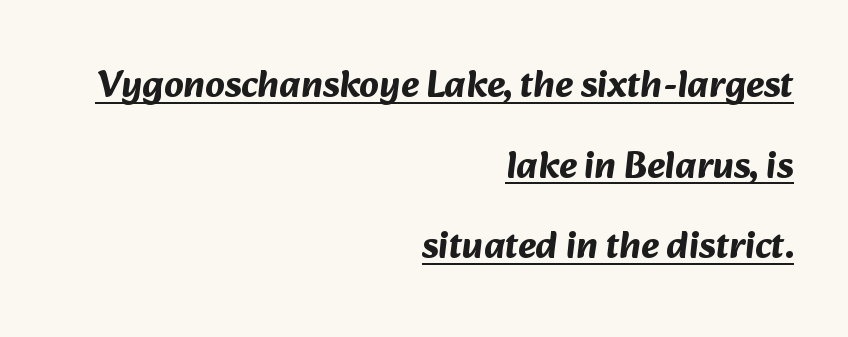
The image shows 38 px bold sans-serif type; set right-aligned, loose line spacing (2.12x), normal letter spacing, underlined; medium stroke contrast and a medium x-height.
